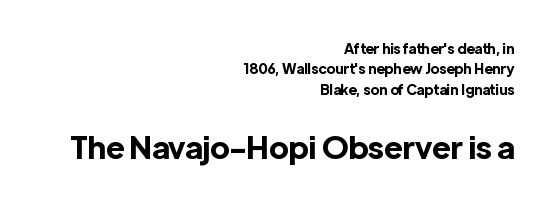
Q: Is the text bold? A: Yes.
Q: Is the text italic (slanted)? A: No, it is upright.
Q: Is the typeface a serif or a sans-serif typeface? A: Sans-serif.
Q: Is the text underlined? A: No.
Q: How is the paragraph aligned? A: Right-aligned.
Q: Is the spacing between letters normal or unusually wide? A: Normal.
Q: Is the spacing between lines tight, normal or loose? A: Normal.
Q: Which block of text is set in a larger size, the first (top) or the second (bottom)? A: The second (bottom) one.
Q: Width (condensed, normal, or wide)? A: Normal.
Q: x-height? A: Medium.
Q: Monospaced? A: No.
